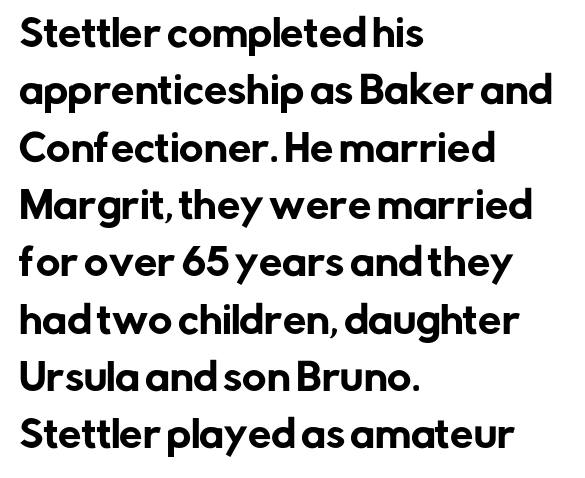
{"serif": "no", "italic": "no", "width": "normal", "stroke_contrast": "low", "x_height": "medium", "monospaced": "no", "underline": "no", "align": "left", "line_spacing": "normal", "line_spacing_ratio": 1.55, "letter_spacing": "normal", "letter_spacing_em": 0.0, "glyph_px": 37}
